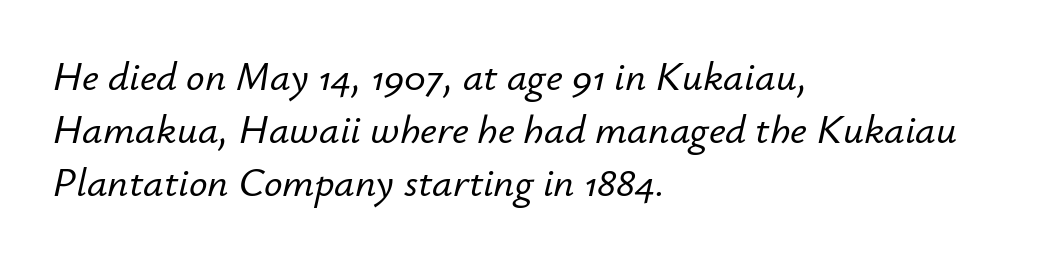
Q: Is the text italic (slanted)? A: Yes, it leans right by about 12 degrees.
Q: Is the text underlined? A: No.
Q: How is the paragraph aligned? A: Left-aligned.
Q: Is the spacing between letters normal or unusually wide? A: Normal.
Q: Is the spacing between lines tight, normal or loose? A: Normal.
Q: Width (condensed, normal, or wide)? A: Normal.
Q: Stroke contrast? A: Low.
Q: x-height? A: Small.
Q: Monospaced? A: No.
